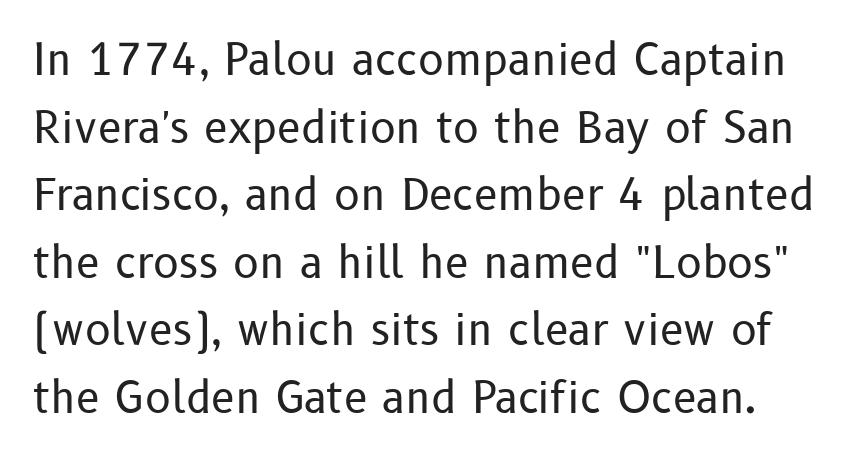
Look at the bottom of the vertical strokes: they stop flat, with no serifs. No italicization has been applied; the sample stays upright. The letters advance in unequal steps, a hallmark of proportional type. Ink coverage per letter is moderate at most. The rows are spaced the way most documents space them. The area under the type is left untouched.
